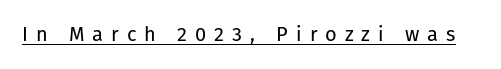
Q: Is the text bold? A: No.
Q: Is the text italic (slanted)? A: No, it is upright.
Q: Is the text underlined? A: Yes.
Q: Is the spacing between letters normal or unusually wide? A: Unusually wide.
